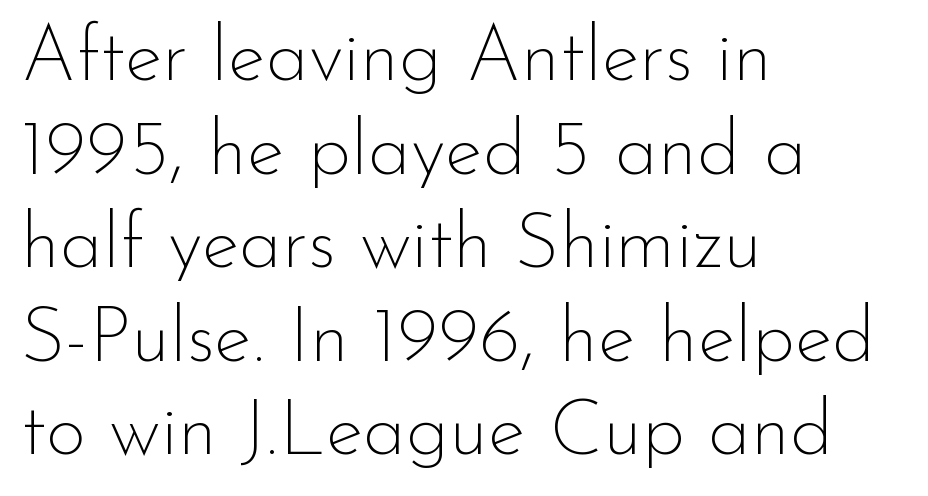
The rendering uses natural spacing where letterforms have individual widths. Serif or sans? Sans — the stroke terminals are bare. This rendering leaves character spacing at its baseline value. Characters remain perfectly vertical along every line.
